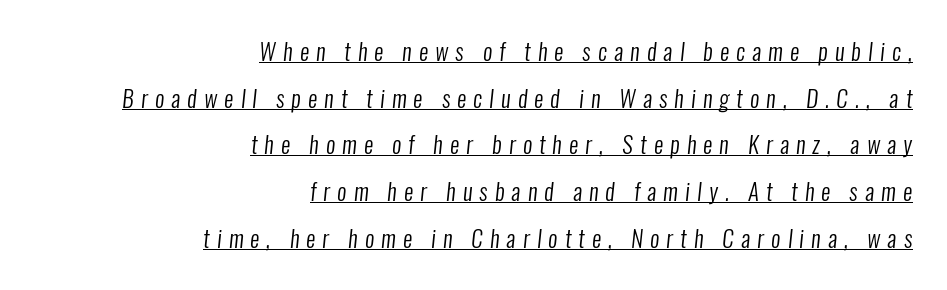
The image shows 23 px text type; set right-aligned, loose line spacing (2.03x), unusually wide letter spacing (+0.31 em), underlined.
